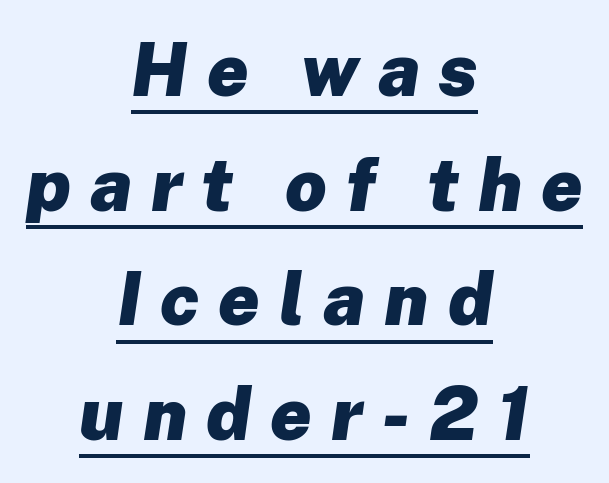
Q: Is the text bold? A: Yes.
Q: Is the text italic (slanted)? A: Yes, it leans right by about 8 degrees.
Q: Is the text underlined? A: Yes.
Q: How is the paragraph aligned? A: Centered.
Q: Is the spacing between letters normal or unusually wide? A: Unusually wide.
Q: Is the spacing between lines tight, normal or loose? A: Normal.
Q: Width (condensed, normal, or wide)? A: Normal.
Q: Stroke contrast? A: Low.
Q: x-height? A: Medium.
Q: Monospaced? A: No.
